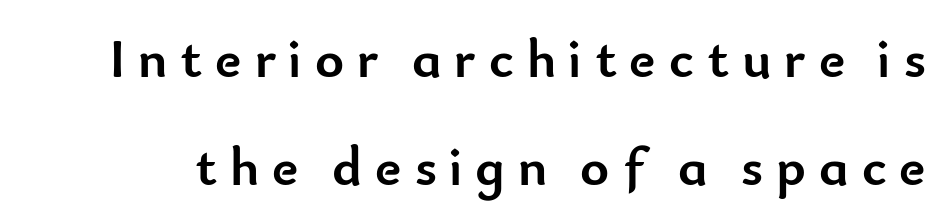
{"serif": "no", "italic": "no", "bold": "yes", "weight": "semibold", "width": "normal", "stroke_contrast": "low", "x_height": "small", "monospaced": "no", "underline": "no", "line_spacing": "loose", "line_spacing_ratio": 1.96, "letter_spacing": "wide", "letter_spacing_em": 0.24, "glyph_px": 55}
